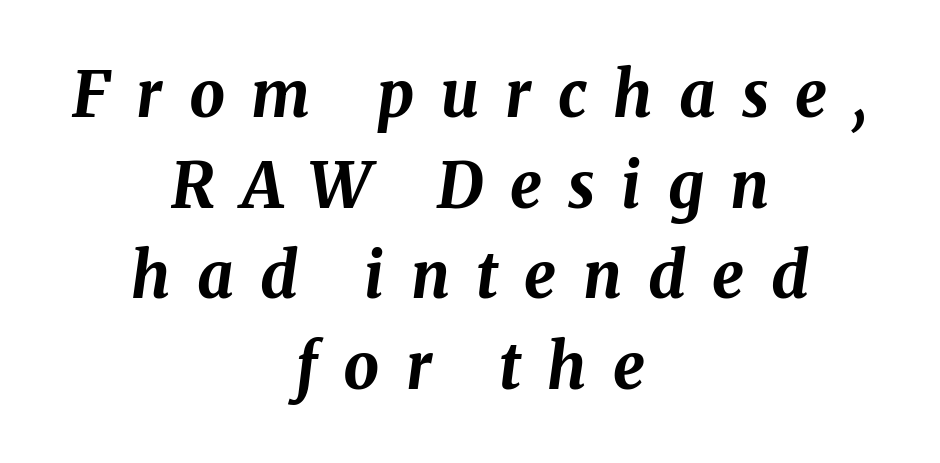
{"italic": "yes", "lean": "right", "slant_degrees": 8, "bold": "yes", "weight": "bold", "width": "normal", "stroke_contrast": "medium", "x_height": "medium", "monospaced": "no", "underline": "no", "align": "center", "line_spacing": "normal", "line_spacing_ratio": 1.44, "letter_spacing": "wide", "letter_spacing_em": 0.42, "glyph_px": 63}
